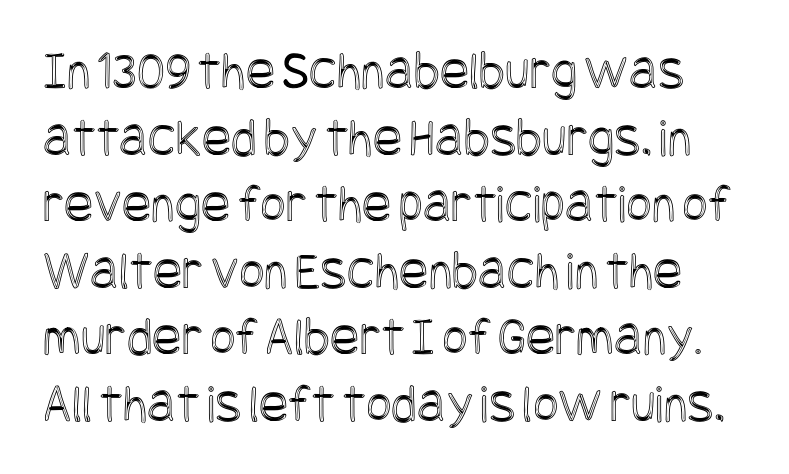
Q: Is the text italic (slanted)? A: No, it is upright.
Q: Is the text underlined? A: No.
Q: Is the spacing between letters normal or unusually wide? A: Normal.
Q: Width (condensed, normal, or wide)? A: Condensed.
Q: x-height? A: Large.
